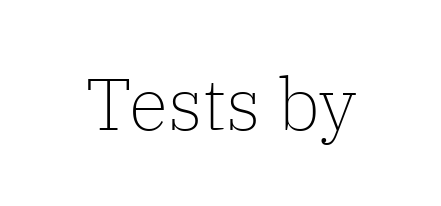
{"serif": "yes", "italic": "no", "bold": "no", "weight": "light", "width": "normal", "stroke_contrast": "low", "x_height": "medium", "monospaced": "no", "underline": "no", "letter_spacing": "normal", "letter_spacing_em": 0.0, "glyph_px": 73}
